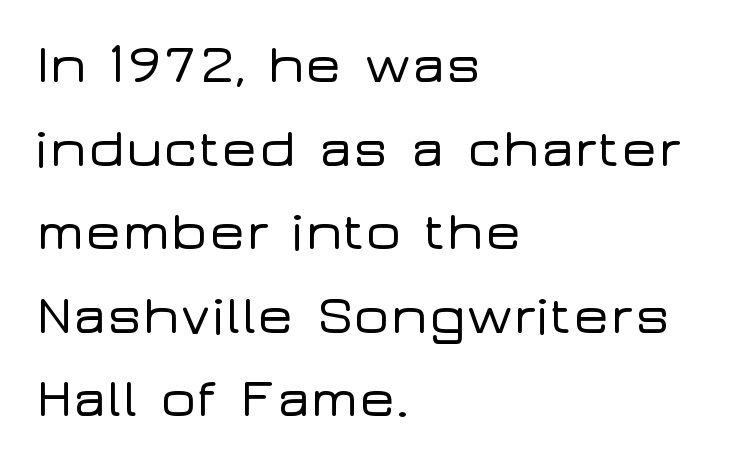
Note the varied advance widths — an 'i' is clearly narrower than an 'm'. The glyphs in this specimen are sans serif. Leading: standard. The glyphs are unaccompanied by any horizontal stroke below them.
